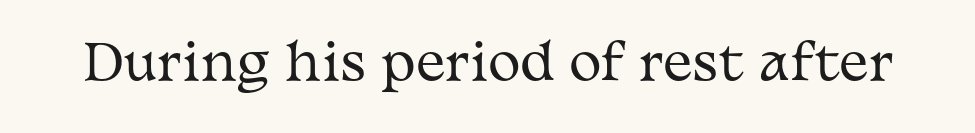
The image shows 49 px regular-weight, wide serif type, upright; set normal letter spacing, not underlined; medium stroke contrast and a medium x-height.
